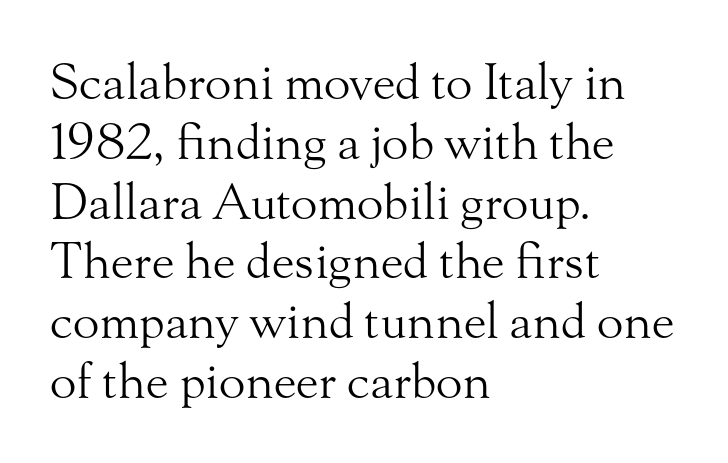
{"serif": "yes", "italic": "no", "bold": "no", "weight": "light", "width": "normal", "stroke_contrast": "medium", "x_height": "small", "monospaced": "no", "underline": "no", "align": "left", "line_spacing_ratio": 1.22, "letter_spacing": "normal", "letter_spacing_em": 0.0, "glyph_px": 49}
